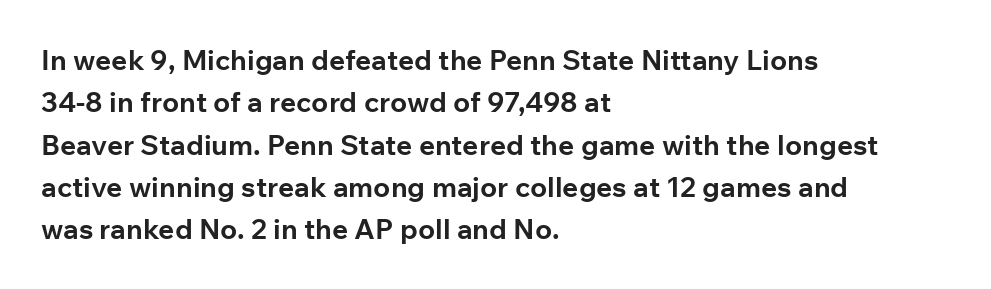
The image shows 28 px bold sans-serif type, upright; set left-aligned, normal line spacing (1.51x), normal letter spacing, not underlined; low stroke contrast and a medium x-height.
